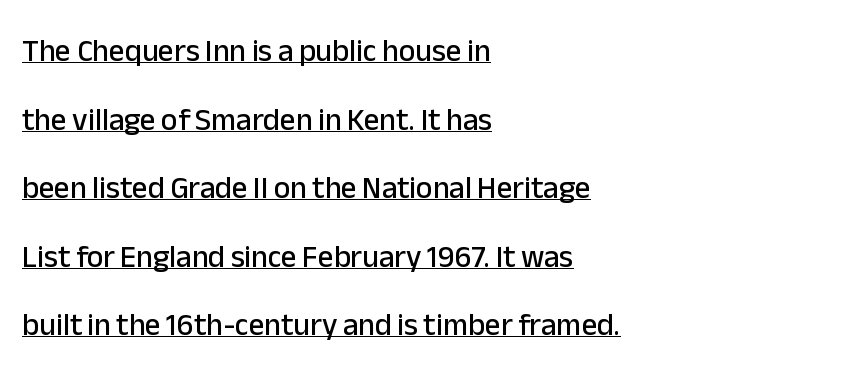
The image shows 31 px sans-serif type, upright; set left-aligned, loose line spacing (2.21x), normal letter spacing, underlined; low stroke contrast and a medium x-height.
